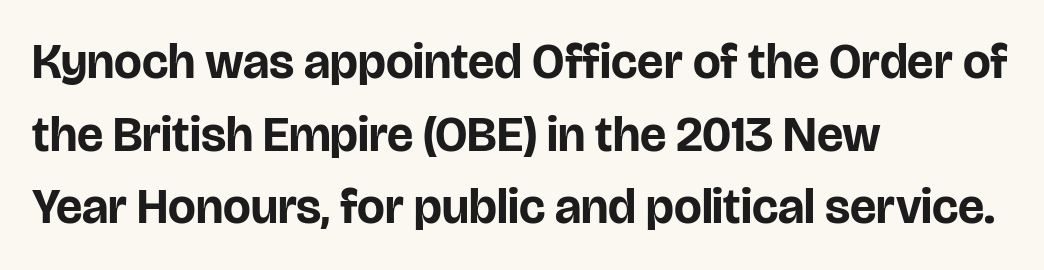
{"serif": "no", "italic": "no", "bold": "yes", "weight": "bold", "width": "normal", "stroke_contrast": "low", "x_height": "large", "monospaced": "no", "underline": "no", "align": "left", "line_spacing": "normal", "line_spacing_ratio": 1.48, "letter_spacing": "normal", "letter_spacing_em": 0.0, "glyph_px": 49}
